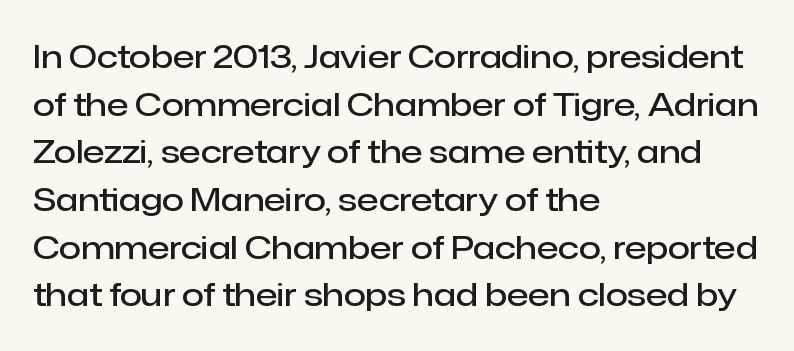
The image shows 32 px semibold sans-serif type, upright; set left-aligned, normal line spacing (1.49x), normal letter spacing, not underlined; low stroke contrast and a medium x-height.
